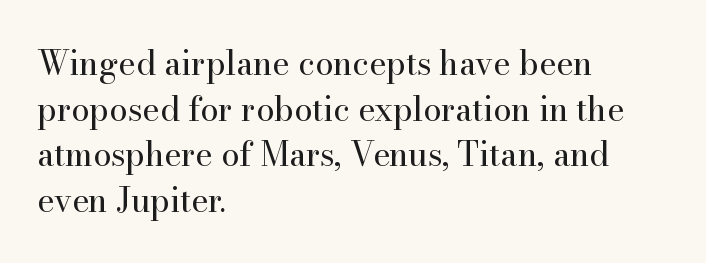
The image shows 33 px regular-weight serif type, upright; set left-aligned, normal line spacing (1.38x), normal letter spacing, not underlined; high stroke contrast and a small x-height.
